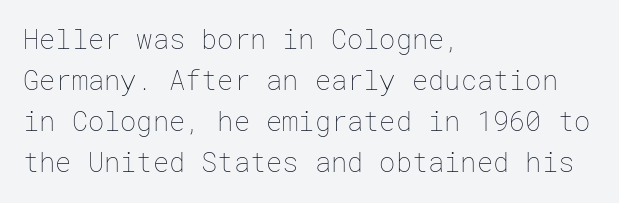
The image shows 27 px text type, upright; set left-aligned, normal line spacing (1.52x), normal letter spacing, not underlined.
